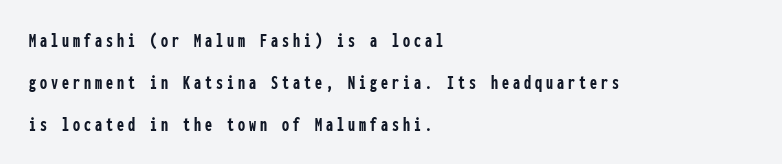
Q: Is the text bold? A: Yes.
Q: Is the text italic (slanted)? A: No, it is upright.
Q: Is the text underlined? A: No.
Q: How is the paragraph aligned? A: Left-aligned.
Q: Is the spacing between letters normal or unusually wide? A: Unusually wide.
Q: Is the spacing between lines tight, normal or loose? A: Loose.
